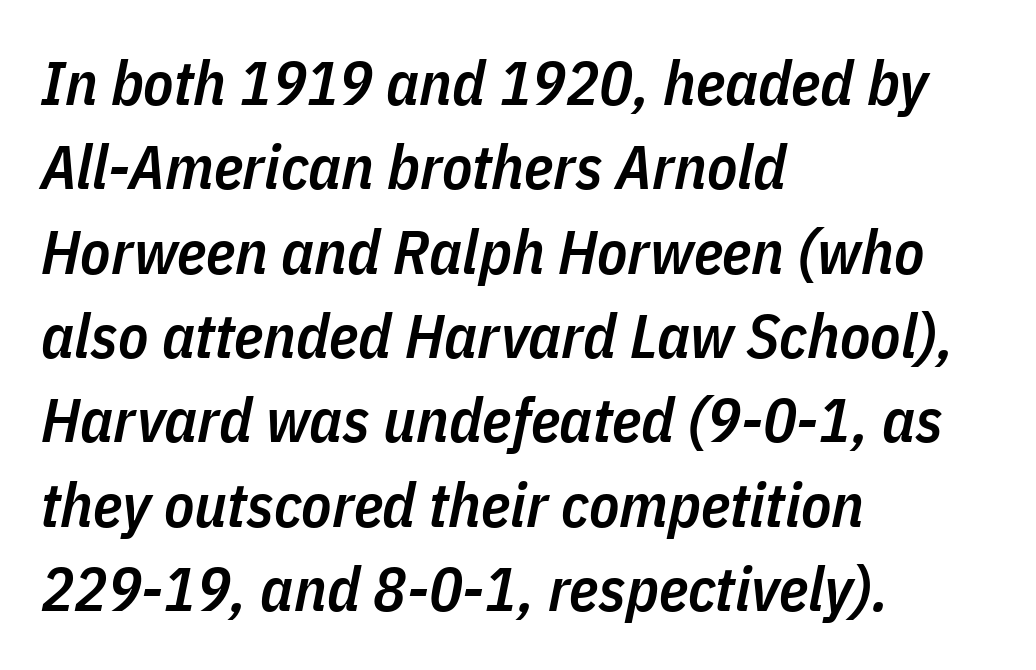
The passage shown leans; its letterforms are oblique. If you measured baseline to baseline, you'd find a middling distance. Each line starts at the same left margin while the right side varies. The space directly below the letters is spotless. This sample has the flowing, uneven cadence of proportional lettering. Students, note that the glyphs here touch the page at normal intervals.
